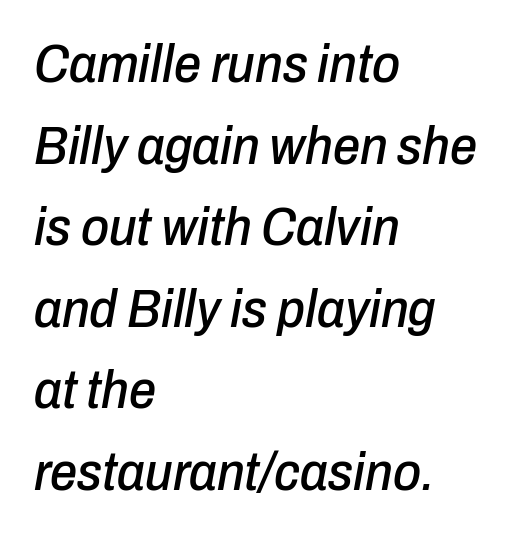
{"italic": "yes", "lean": "right", "slant_degrees": 10, "width": "condensed", "stroke_contrast": "low", "x_height": "medium", "monospaced": "no", "underline": "no", "align": "left", "line_spacing": "normal", "line_spacing_ratio": 1.51, "letter_spacing": "normal", "letter_spacing_em": 0.0, "glyph_px": 54}
